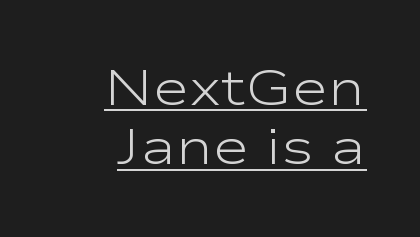
The image shows 50 px light, wide sans-serif type, upright; set right-aligned, line spacing 1.19x, normal letter spacing, underlined; low stroke contrast and a medium x-height.
